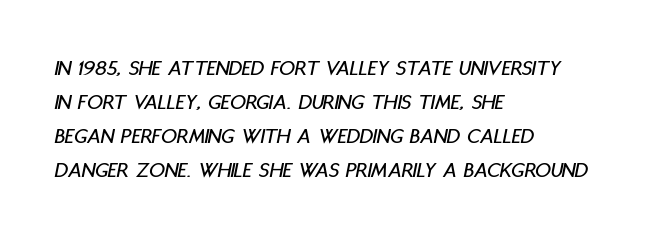
{"italic": "yes", "lean": "right", "slant_degrees": 11, "underline": "no", "align": "left", "line_spacing": "normal", "line_spacing_ratio": 1.54, "letter_spacing": "normal", "letter_spacing_em": 0.0, "glyph_px": 22}
